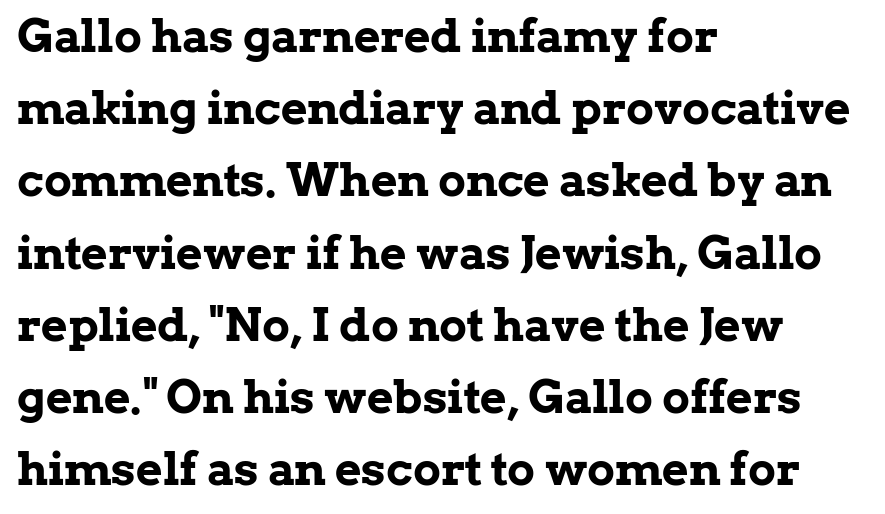
{"serif": "yes", "italic": "no", "bold": "yes", "weight": "bold", "width": "normal", "stroke_contrast": "low", "x_height": "medium", "monospaced": "no", "underline": "no", "align": "left", "line_spacing": "normal", "line_spacing_ratio": 1.57, "letter_spacing": "normal", "letter_spacing_em": 0.0, "glyph_px": 46}
